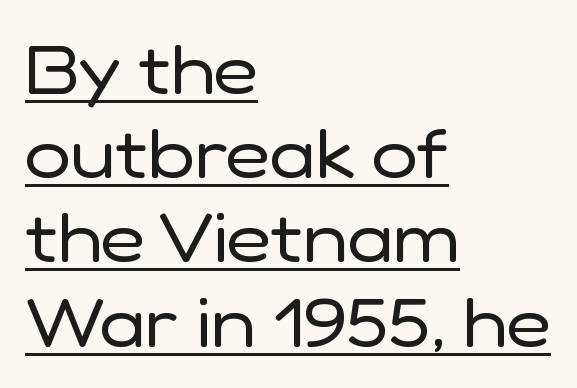
{"serif": "no", "italic": "no", "bold": "no", "weight": "regular", "width": "normal", "stroke_contrast": "low", "x_height": "medium", "monospaced": "no", "underline": "yes", "align": "left", "line_spacing_ratio": 1.22, "letter_spacing": "normal", "letter_spacing_em": 0.0, "glyph_px": 69}
